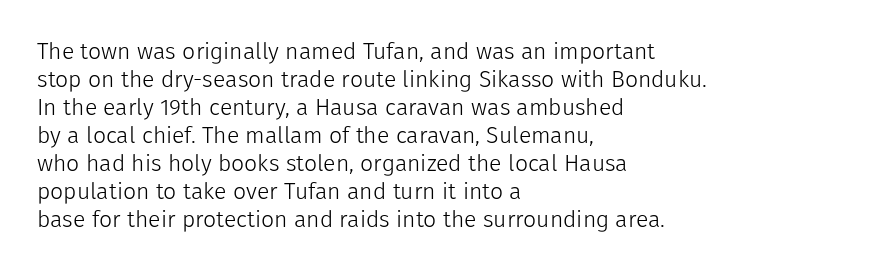
Q: Is the text bold? A: No.
Q: Is the text italic (slanted)? A: No, it is upright.
Q: Is the text underlined? A: No.
Q: How is the paragraph aligned? A: Left-aligned.
Q: Is the spacing between letters normal or unusually wide? A: Normal.
